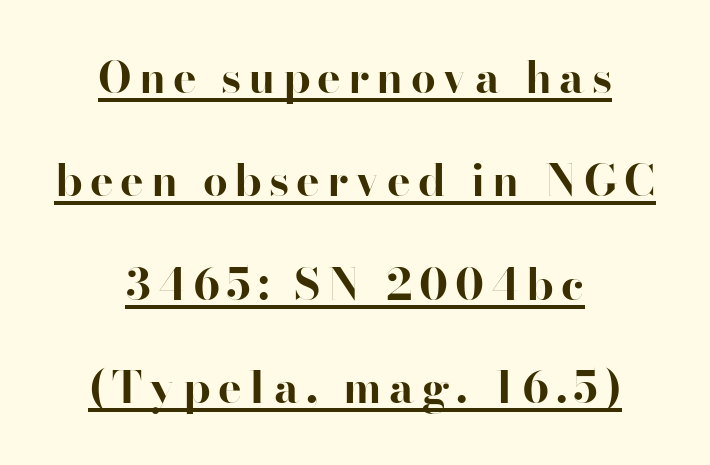
The image shows 44 px bold sans-serif type, upright; set centered, loose line spacing (2.35x), underlined; high stroke contrast and a small x-height.
